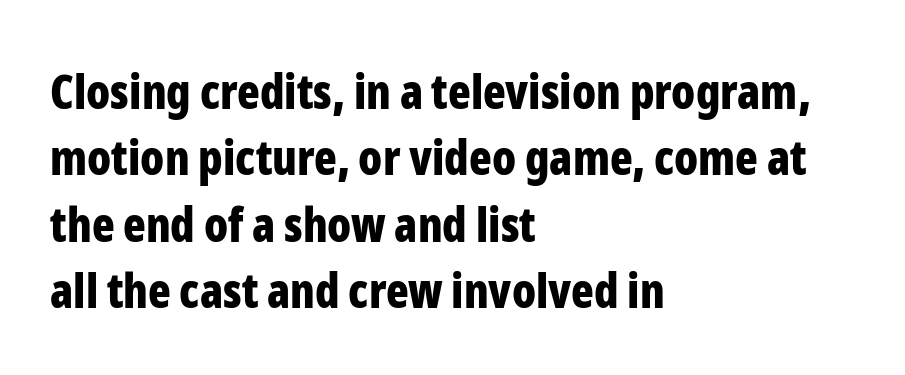
The image shows 47 px bold, condensed sans-serif type, upright; set left-aligned, normal line spacing (1.41x), normal letter spacing, not underlined; low stroke contrast and a medium x-height.
